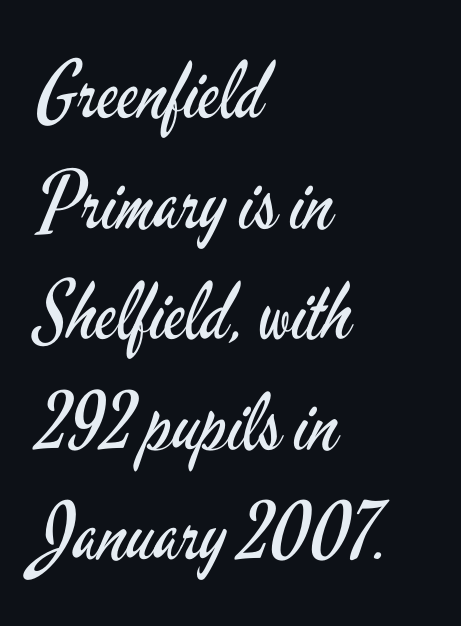
The image shows 79 px regular-weight, condensed sans-serif type; set left-aligned, normal line spacing (1.4x), normal letter spacing, not underlined; low stroke contrast and a small x-height.
